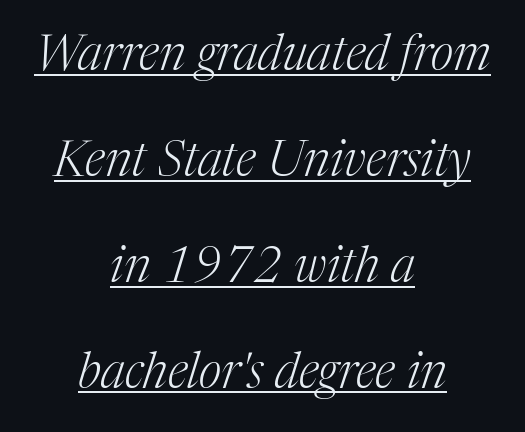
The image shows 49 px light serif type, italic (leaning right); set centered, loose line spacing (2.16x), normal letter spacing, underlined; medium stroke contrast and a medium x-height.
